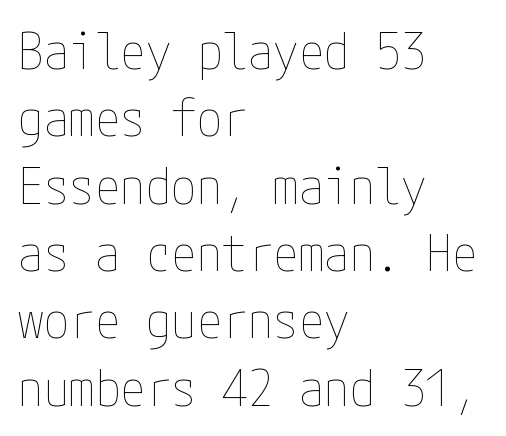
Q: Is the text bold? A: No.
Q: Is the text italic (slanted)? A: No, it is upright.
Q: Is the text underlined? A: No.
Q: How is the paragraph aligned? A: Left-aligned.
Q: Is the spacing between letters normal or unusually wide? A: Normal.
Q: Is the spacing between lines tight, normal or loose? A: Normal.
Q: Width (condensed, normal, or wide)? A: Condensed.
Q: Stroke contrast? A: Low.
Q: x-height? A: Medium.
